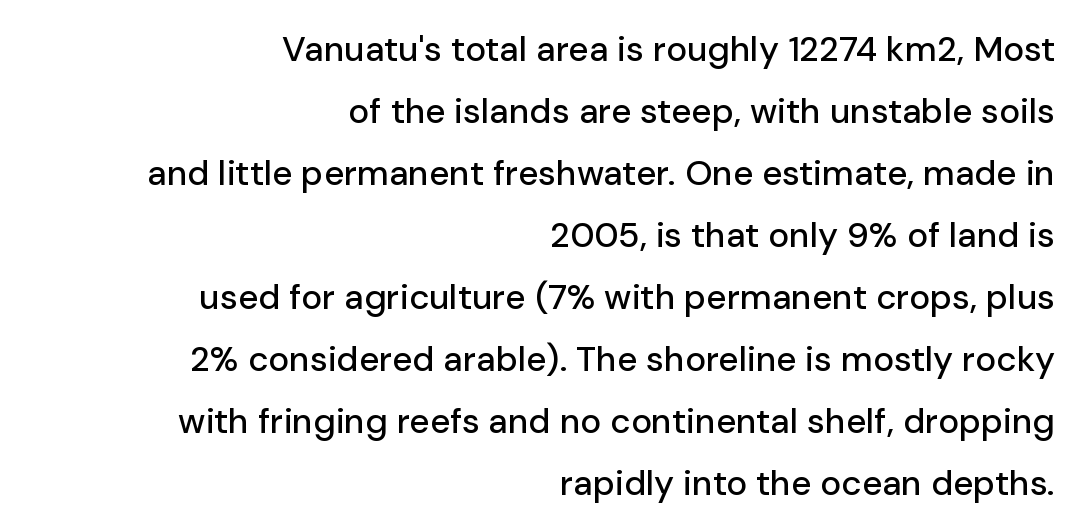
Q: Is the text italic (slanted)? A: No, it is upright.
Q: Is the typeface a serif or a sans-serif typeface? A: Sans-serif.
Q: Is the text underlined? A: No.
Q: How is the paragraph aligned? A: Right-aligned.
Q: Is the spacing between letters normal or unusually wide? A: Normal.
Q: Width (condensed, normal, or wide)? A: Normal.
Q: Stroke contrast? A: Low.
Q: x-height? A: Medium.
Q: Monospaced? A: No.
